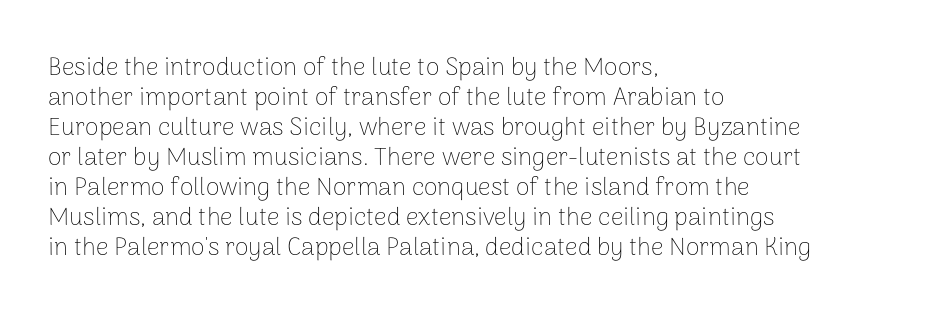
{"italic": "no", "bold": "no", "underline": "no", "align": "left", "line_spacing_ratio": 1.2, "letter_spacing": "normal", "letter_spacing_em": 0.0, "glyph_px": 25}
